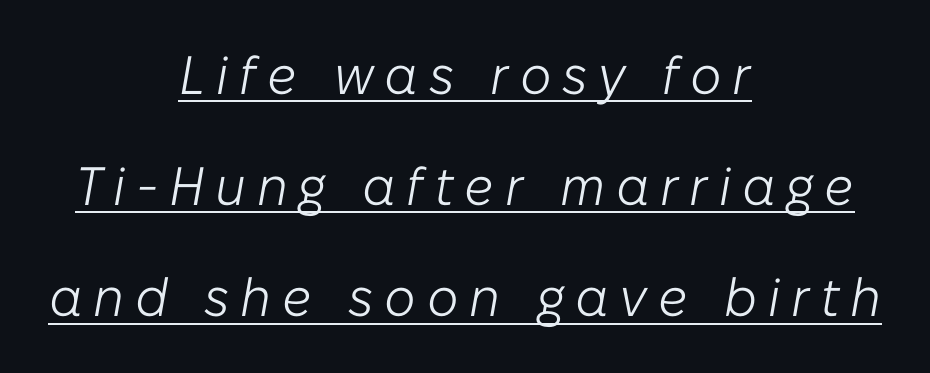
{"italic": "yes", "lean": "right", "slant_degrees": 10, "bold": "no", "weight": "light", "width": "normal", "stroke_contrast": "low", "x_height": "medium", "monospaced": "no", "underline": "yes", "align": "center", "line_spacing": "loose", "line_spacing_ratio": 2.06, "letter_spacing": "wide", "letter_spacing_em": 0.2, "glyph_px": 54}
